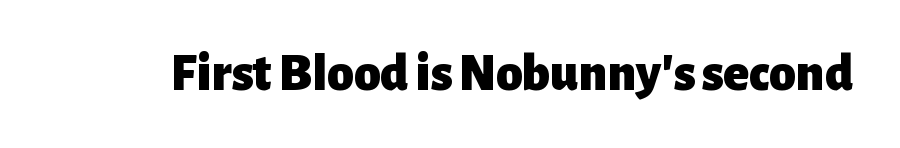
{"serif": "no", "italic": "no", "bold": "yes", "weight": "heavy", "width": "normal", "stroke_contrast": "low", "x_height": "medium", "monospaced": "no", "underline": "no", "letter_spacing": "normal", "letter_spacing_em": 0.0, "glyph_px": 53}
